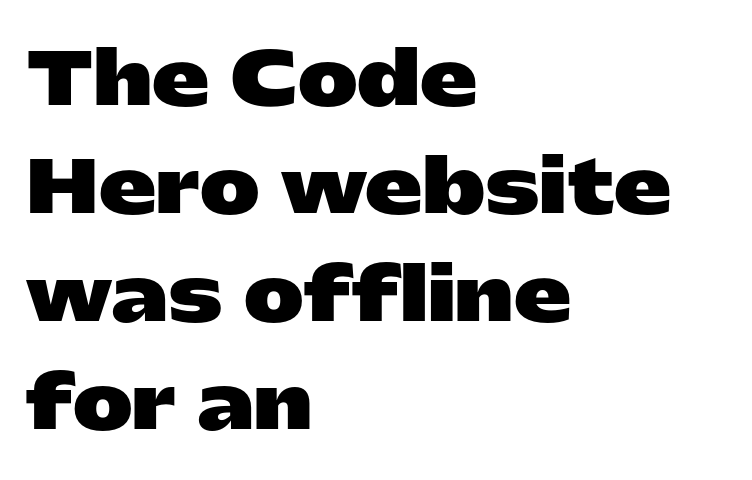
{"serif": "no", "italic": "no", "bold": "yes", "weight": "heavy", "width": "wide", "stroke_contrast": "low", "x_height": "medium", "monospaced": "no", "underline": "no", "align": "left", "line_spacing": "normal", "line_spacing_ratio": 1.5, "letter_spacing": "normal", "letter_spacing_em": 0.0, "glyph_px": 72}
